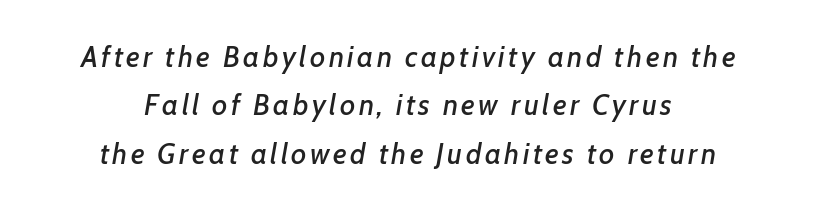
{"italic": "yes", "lean": "right", "slant_degrees": 7, "width": "normal", "stroke_contrast": "low", "x_height": "medium", "monospaced": "no", "underline": "no", "align": "center", "line_spacing": "normal", "line_spacing_ratio": 1.67, "glyph_px": 29}
